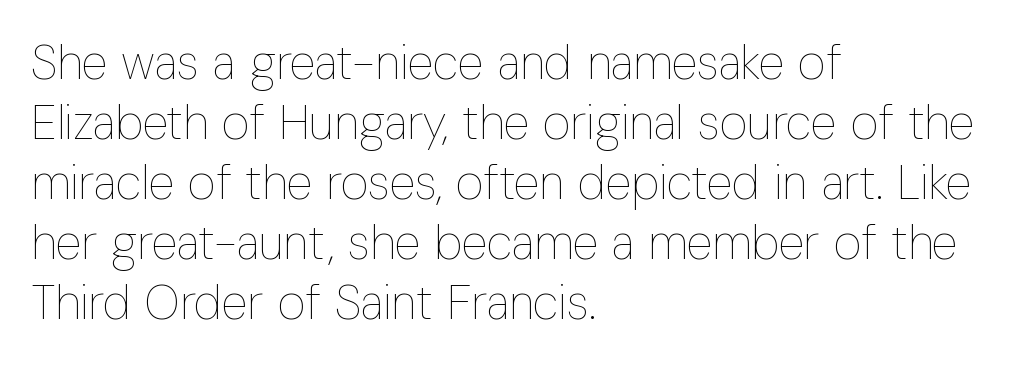
The image shows 48 px thin, condensed type, upright; set left-aligned, normal line spacing (1.25x), normal letter spacing, not underlined; low stroke contrast and a medium x-height.
